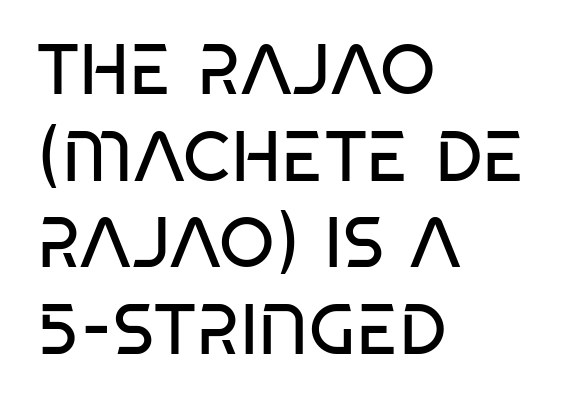
The characters display no serif detailing; their extremities are plain. Check the space under the baseline: it is left empty. On a weight scale, this lands at 450 or below. Horizontal alignment here is leftward, the default for most running prose. Style check: upright. Think of a printed novel: that variable character pitch is what you see here.
